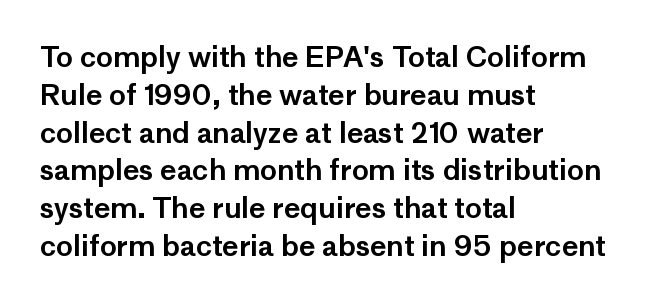
Posture: vertical. Standard letterfit; no display-style spreading of the glyphs. The zone under the glyphs is completely vacant. Each letter keeps its own natural width here, so spacing adapts to shape.
